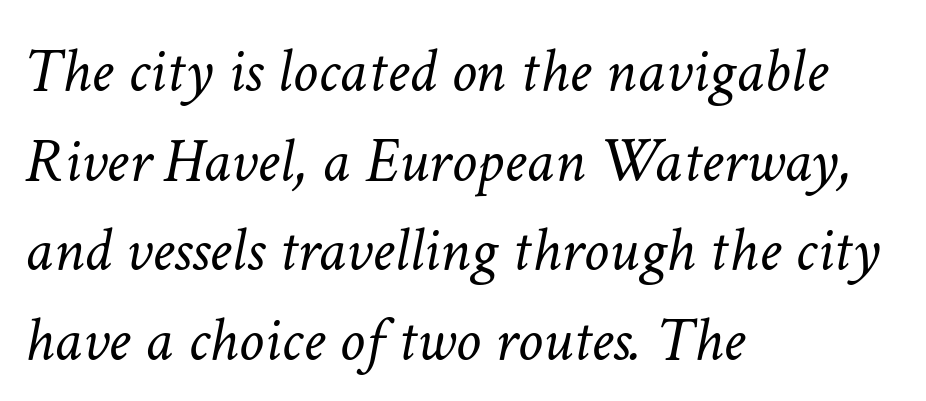
Q: Is the text bold? A: No.
Q: Is the text italic (slanted)? A: Yes, it leans right by about 11 degrees.
Q: Is the text underlined? A: No.
Q: How is the paragraph aligned? A: Left-aligned.
Q: Is the spacing between letters normal or unusually wide? A: Normal.
Q: Is the spacing between lines tight, normal or loose? A: Normal.
Q: Width (condensed, normal, or wide)? A: Normal.
Q: Stroke contrast? A: Low.
Q: x-height? A: Medium.
Q: Monospaced? A: No.
